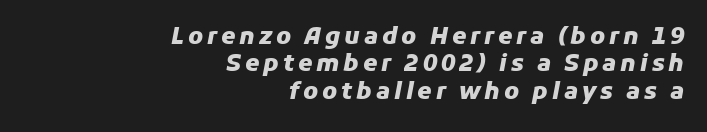
Q: Is the text bold? A: Yes.
Q: Is the text italic (slanted)? A: Yes, it leans right by about 11 degrees.
Q: Is the text underlined? A: No.
Q: How is the paragraph aligned? A: Right-aligned.
